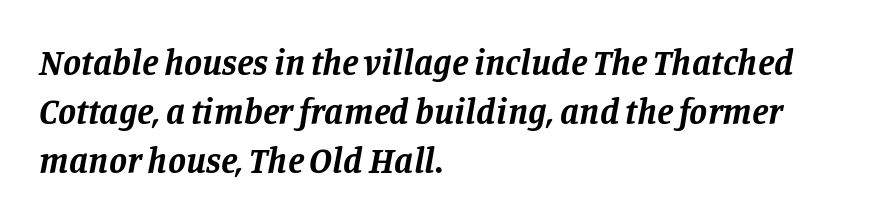
The image shows 36 px bold serif type, italic (leaning right); set left-aligned, normal line spacing (1.36x), normal letter spacing, not underlined; low stroke contrast and a large x-height.
